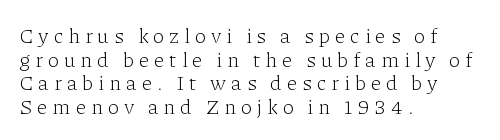
{"italic": "no", "bold": "no", "underline": "no", "align": "left", "line_spacing": "tight", "line_spacing_ratio": 1.12, "letter_spacing": "wide", "letter_spacing_em": 0.23, "glyph_px": 21}
